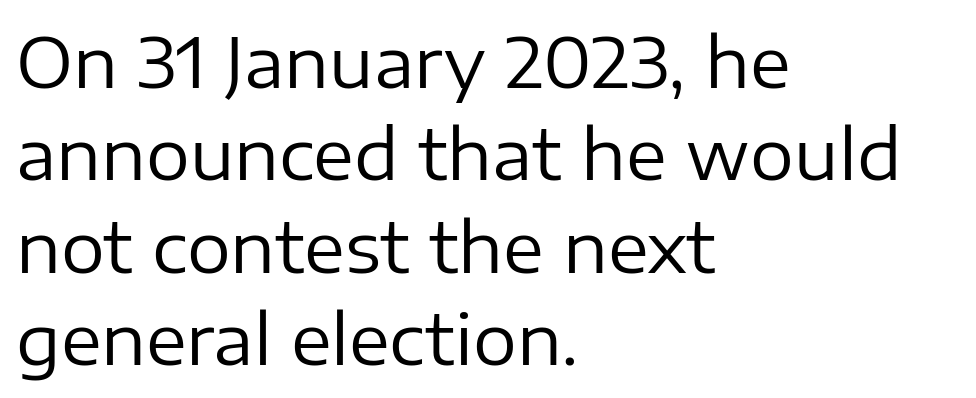
{"serif": "no", "italic": "no", "bold": "no", "weight": "regular", "width": "normal", "stroke_contrast": "low", "x_height": "medium", "monospaced": "no", "underline": "no", "align": "left", "line_spacing": "normal", "line_spacing_ratio": 1.34, "letter_spacing": "normal", "letter_spacing_em": 0.0, "glyph_px": 69}
